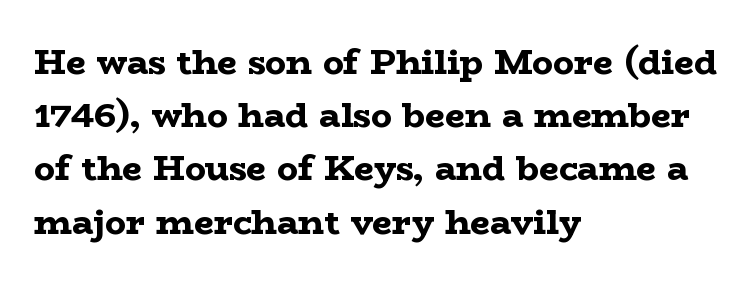
{"serif": "yes", "italic": "no", "bold": "yes", "weight": "bold", "width": "wide", "stroke_contrast": "low", "x_height": "medium", "monospaced": "no", "underline": "no", "align": "left", "line_spacing": "normal", "line_spacing_ratio": 1.52, "letter_spacing": "normal", "letter_spacing_em": 0.0, "glyph_px": 35}
